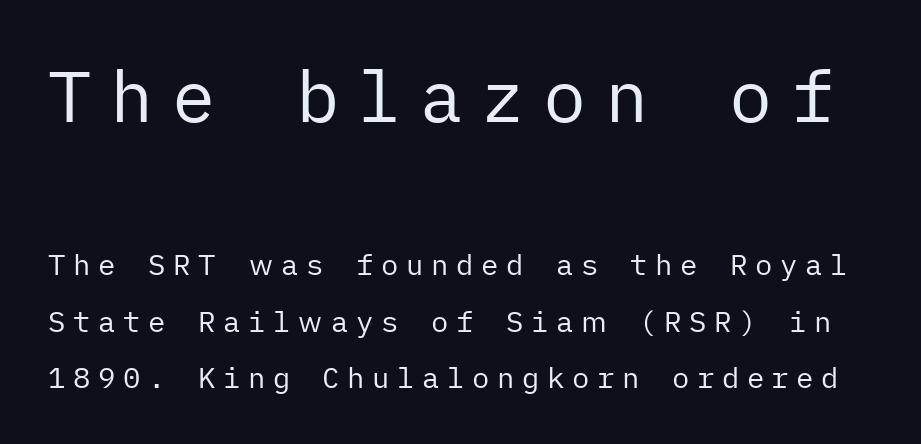
You can tell it's not italic because the verticals are truly vertical. The characters are drawn with everyday or finer stroke widths. Check under the words: just untouched page. Here the glyphs are tracked loosely, breaking word shapes into spaced letters. The earlier block is typeset at a bigger size than the later block.
